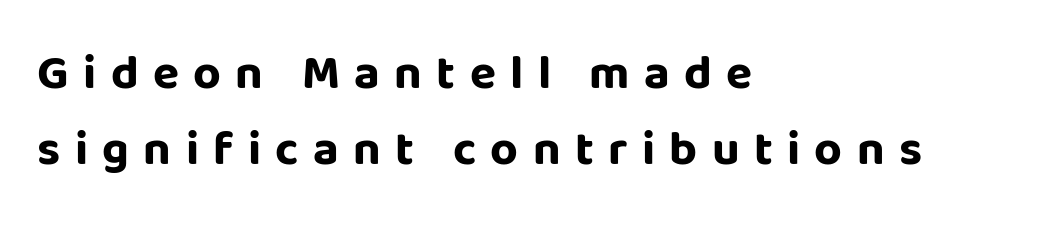
The type sits square on the baseline with zero lean. The sample has been set heavy, in full bold. The face used here is proportionally spaced, like ordinary book or web type. Examine the stroke ends and you'll find no serifs.
